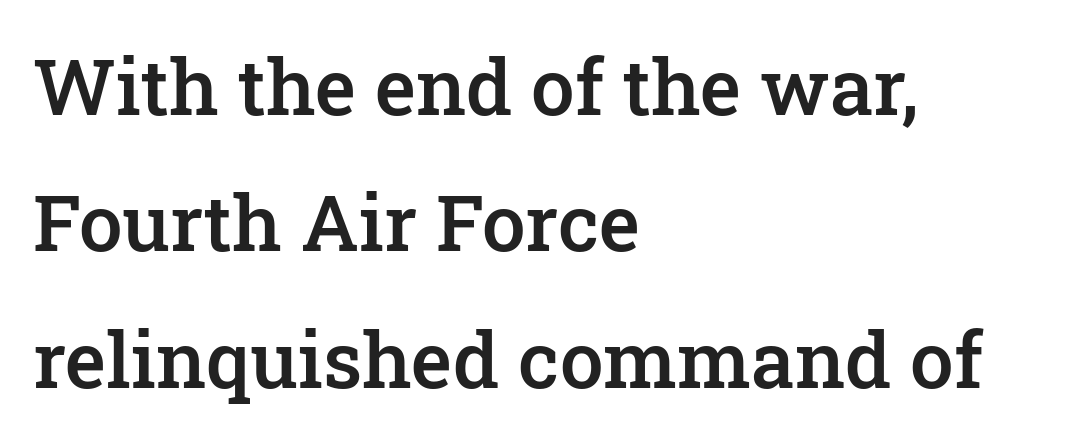
{"serif": "yes", "italic": "no", "bold": "semi", "weight": "semibold", "width": "normal", "stroke_contrast": "low", "x_height": "medium", "monospaced": "no", "underline": "no", "align": "left", "line_spacing_ratio": 1.75, "letter_spacing": "normal", "letter_spacing_em": 0.0, "glyph_px": 78}
